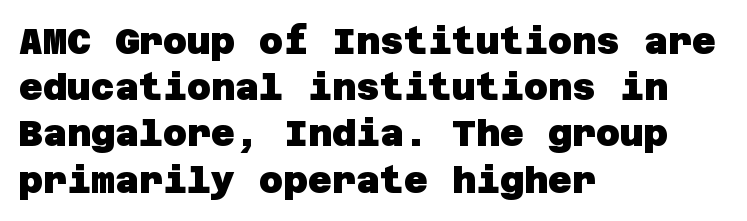
The image shows 37 px heavy sans-serif type; set left-aligned, normal line spacing (1.25x), normal letter spacing, not underlined; low stroke contrast and a large x-height.
